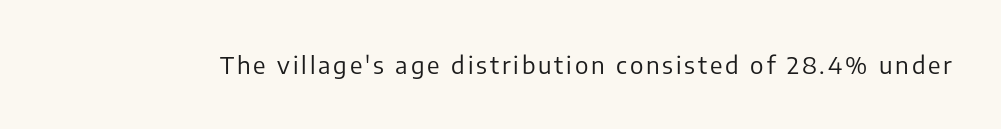
{"italic": "no", "bold": "no", "underline": "no", "glyph_px": 24}
